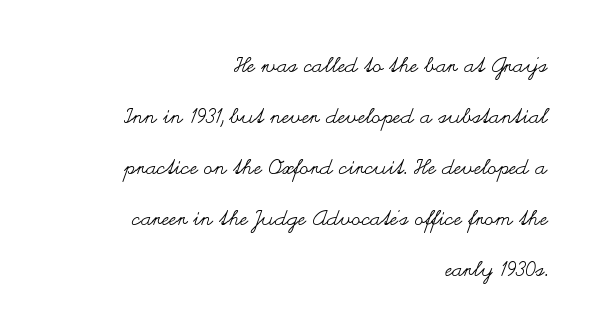
Q: Is the text bold? A: No.
Q: Is the text italic (slanted)? A: Yes.
Q: Is the text underlined? A: No.
Q: How is the paragraph aligned? A: Right-aligned.
Q: Is the spacing between letters normal or unusually wide? A: Normal.
Q: Is the spacing between lines tight, normal or loose? A: Loose.
